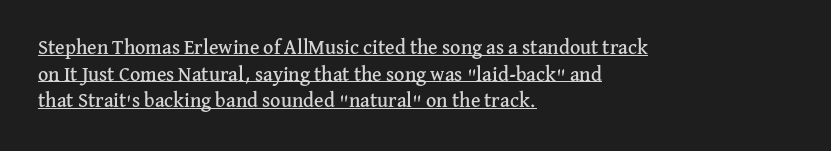
The rendered words wear a rule along their underside. Spacing between characters is what you'd get straight out of the box. The paragraph shown leans on its left margin. The lines sit at an ordinary, default distance from one another. If you drew a line through each stem, it would be perfectly vertical.
